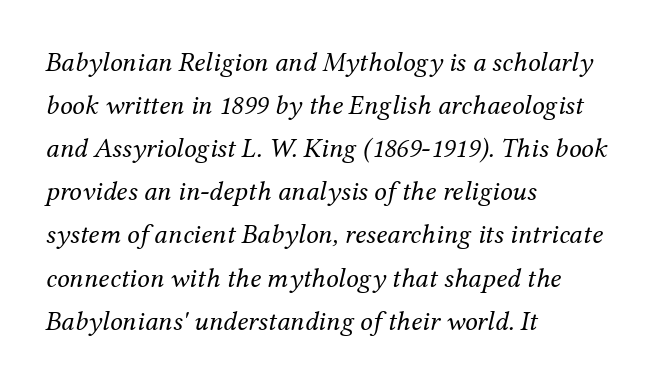
{"serif": "yes", "italic": "yes", "lean": "right", "slant_degrees": 12, "bold": "no", "weight": "regular", "width": "normal", "stroke_contrast": "medium", "x_height": "medium", "monospaced": "no", "underline": "no", "align": "left", "line_spacing": "normal", "line_spacing_ratio": 1.54, "letter_spacing": "normal", "letter_spacing_em": 0.0, "glyph_px": 28}
